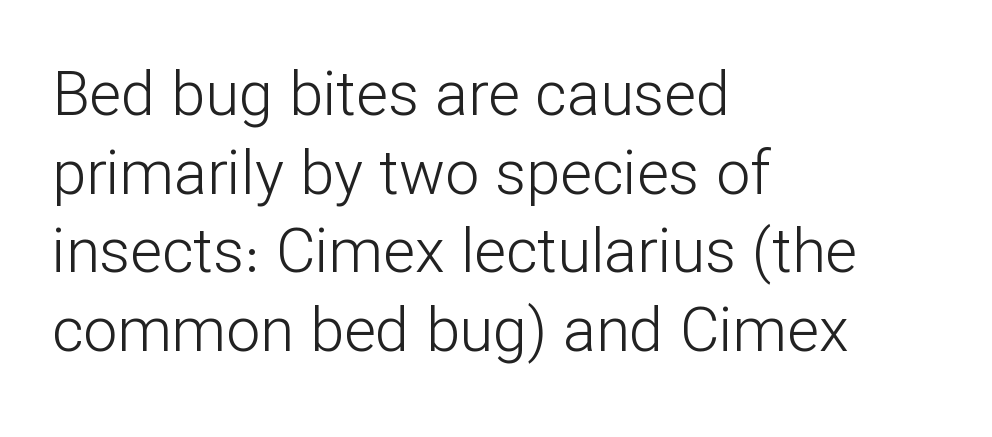
The image shows 61 px light sans-serif type, upright; set left-aligned, normal line spacing (1.29x), normal letter spacing, not underlined; low stroke contrast and a medium x-height.
